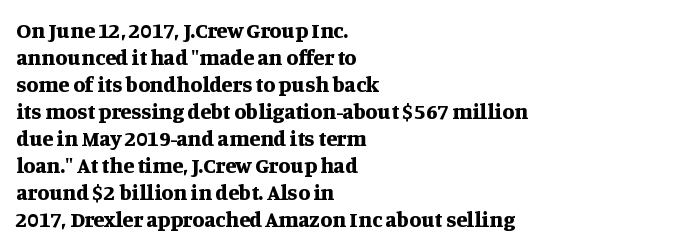
The setting favours the left margin, as ordinary paragraphs usually do. The strip under each line holds only bare page. Every letter is thick-stroked: bold, no question. In terms of posture, this sample is upright. Is the letter spacing exaggerated? No — it looks like the ordinary default.
